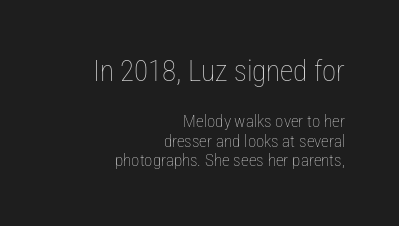
{"italic": "no", "bold": "no", "weight": "thin", "width": "condensed", "stroke_contrast": "low", "x_height": "medium", "monospaced": "no", "underline": "no", "align": "right", "line_spacing_ratio": 1.16, "letter_spacing": "normal", "letter_spacing_em": 0.0, "larger_block": "first", "size_ratio": 1.71, "glyph_px": 29}
